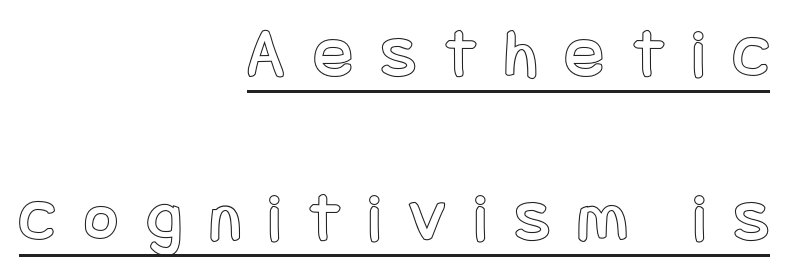
{"italic": "no", "width": "condensed", "x_height": "large", "underline": "yes", "align": "right", "line_spacing": "loose", "line_spacing_ratio": 2.28, "letter_spacing": "wide", "letter_spacing_em": 0.4, "glyph_px": 72}
